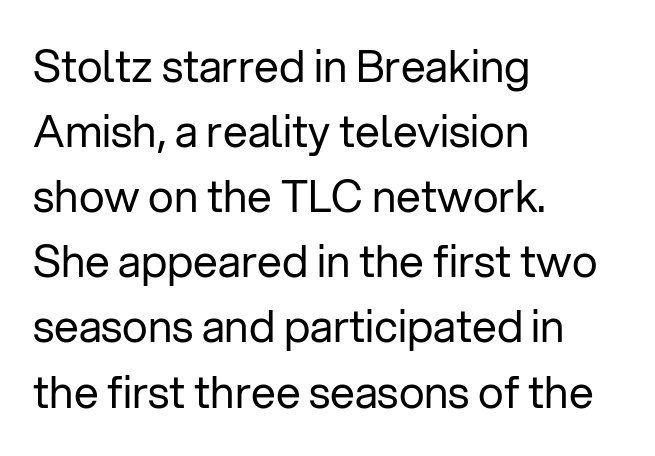
The image shows 44 px regular-weight sans-serif type, upright; set left-aligned, normal line spacing (1.48x), normal letter spacing, not underlined; low stroke contrast and a medium x-height.
